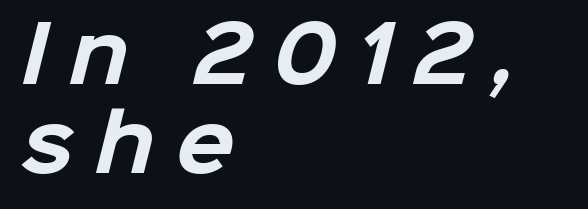
The image shows 77 px bold sans-serif type; set left-aligned, tight line spacing (1.15x), unusually wide letter spacing (+0.27 em), not underlined; low stroke contrast and a medium x-height.
